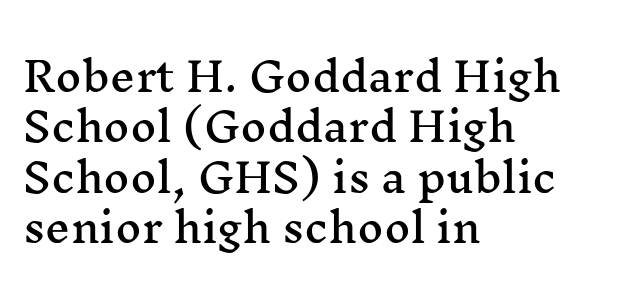
{"serif": "yes", "italic": "no", "width": "wide", "stroke_contrast": "medium", "x_height": "medium", "monospaced": "no", "underline": "no", "align": "left", "line_spacing": "normal", "line_spacing_ratio": 1.26, "letter_spacing": "normal", "letter_spacing_em": 0.0, "glyph_px": 40}
